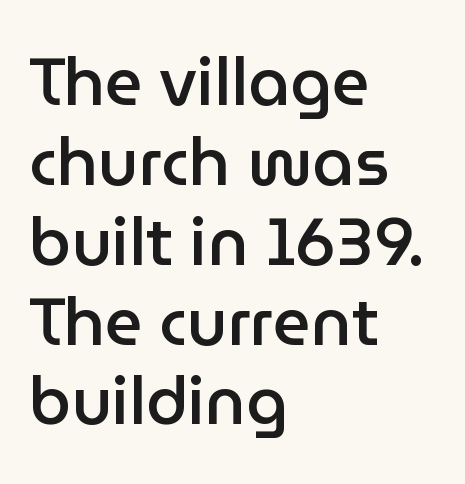
The face used here is a semibold: visibly heavier than regular, lighter than bold. Left-aligned paragraph, ragged on the right. This sample uses an upright cut, with every glyph sitting square on the baseline. The letters carry no serifs — their stems end cleanly without finishing strokes. Letters rest on an invisible, unmarked baseline.
